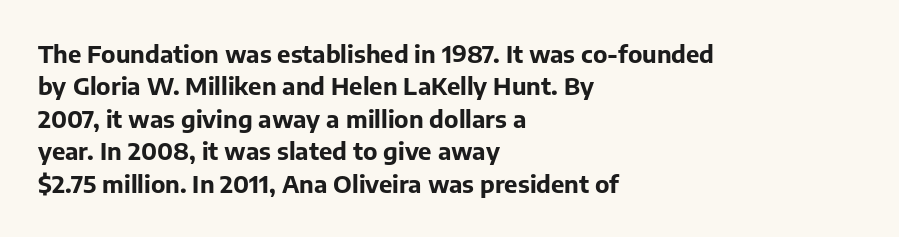
Whoever set this chose a conventional vertical rhythm. Emphasis by weight is at full strength: bold. The setting favours the left margin, as ordinary paragraphs usually do. Glance below the letters and you will spot only blank space. Rendered with straight, roman letterforms.
